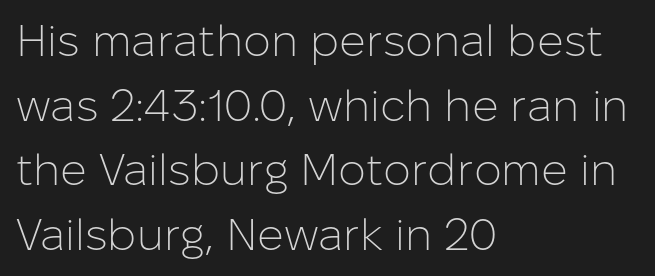
Q: Is the text bold? A: No.
Q: Is the text italic (slanted)? A: No, it is upright.
Q: Is the typeface a serif or a sans-serif typeface? A: Sans-serif.
Q: Is the text underlined? A: No.
Q: How is the paragraph aligned? A: Left-aligned.
Q: Is the spacing between letters normal or unusually wide? A: Normal.
Q: Is the spacing between lines tight, normal or loose? A: Normal.
Q: Width (condensed, normal, or wide)? A: Normal.
Q: Stroke contrast? A: Low.
Q: x-height? A: Medium.
Q: Monospaced? A: No.
